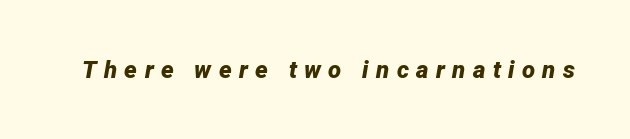
{"italic": "yes", "lean": "right", "slant_degrees": 12, "bold": "yes", "underline": "no", "letter_spacing": "wide", "letter_spacing_em": 0.31, "glyph_px": 24}
